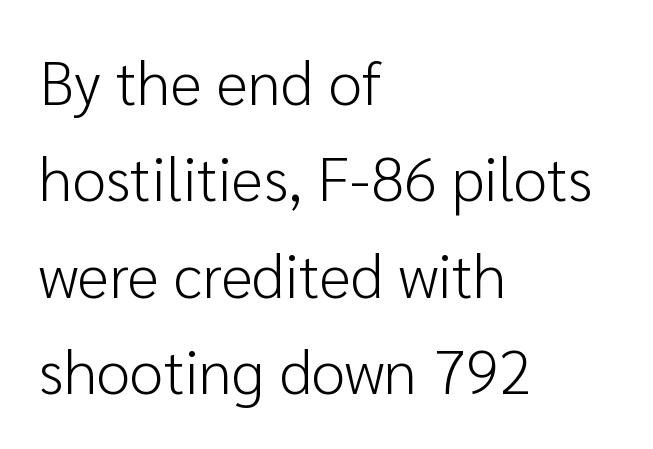
No italicization has been applied; the sample stays upright. This is sans-serif lettering, the kind often seen on screens and signage. Beneath every word, the page is bare. Glyph-to-glyph distance matches everyday printed text. The paragraph shown leans on its left margin. Interline gaps are of average width in this sample.
